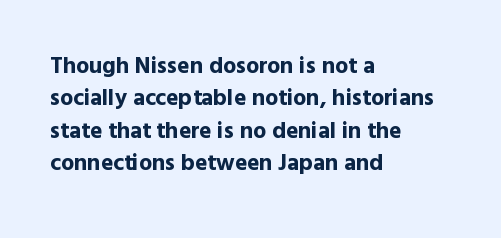
Q: Is the text bold? A: Yes.
Q: Is the text italic (slanted)? A: No, it is upright.
Q: Is the text underlined? A: No.
Q: How is the paragraph aligned? A: Left-aligned.
Q: Is the spacing between letters normal or unusually wide? A: Normal.
Q: Is the spacing between lines tight, normal or loose? A: Normal.
